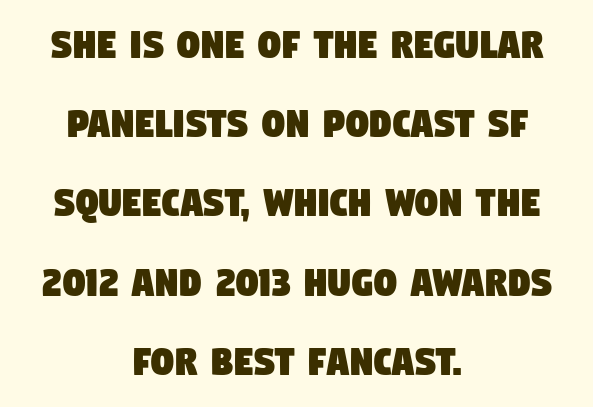
{"serif": "no", "width": "condensed", "stroke_contrast": "low", "x_height": "large", "monospaced": "no", "underline": "no", "align": "center", "line_spacing_ratio": 1.76, "letter_spacing": "normal", "letter_spacing_em": 0.0, "glyph_px": 45}
